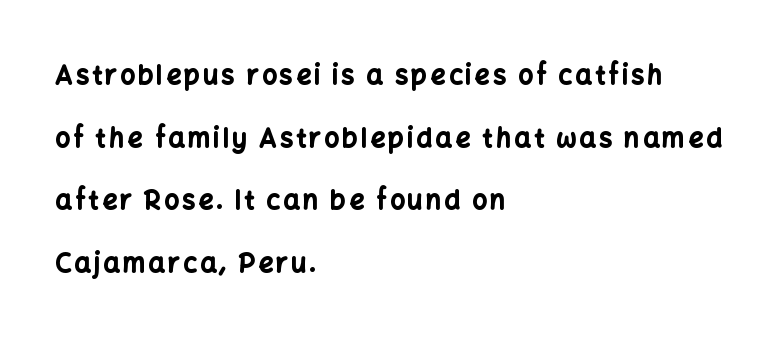
Q: Is the text bold? A: Yes.
Q: Is the text italic (slanted)? A: No, it is upright.
Q: Is the text underlined? A: No.
Q: How is the paragraph aligned? A: Left-aligned.
Q: Is the spacing between lines tight, normal or loose? A: Loose.
